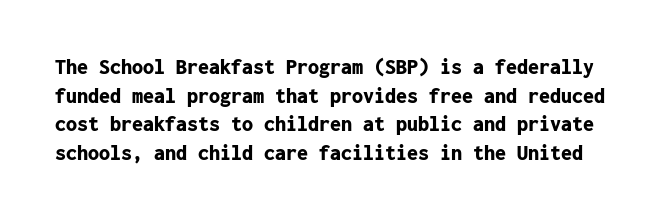
{"italic": "no", "bold": "yes", "underline": "no", "line_spacing": "normal", "line_spacing_ratio": 1.3, "letter_spacing": "normal", "letter_spacing_em": 0.0, "glyph_px": 22}
